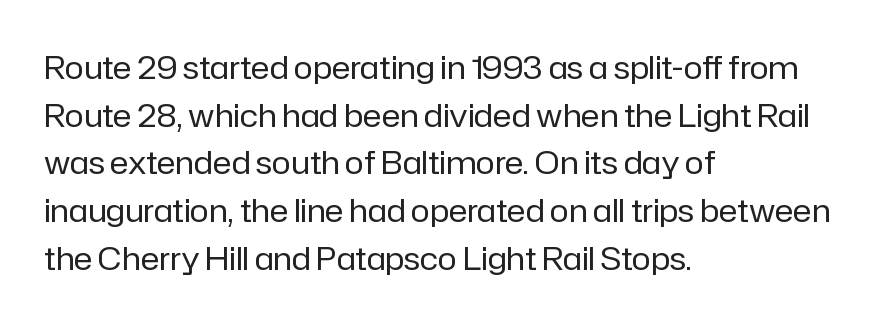
{"serif": "no", "italic": "no", "bold": "no", "weight": "regular", "width": "normal", "stroke_contrast": "low", "x_height": "medium", "monospaced": "no", "underline": "no", "align": "left", "line_spacing": "normal", "line_spacing_ratio": 1.49, "letter_spacing": "normal", "letter_spacing_em": 0.0, "glyph_px": 32}
